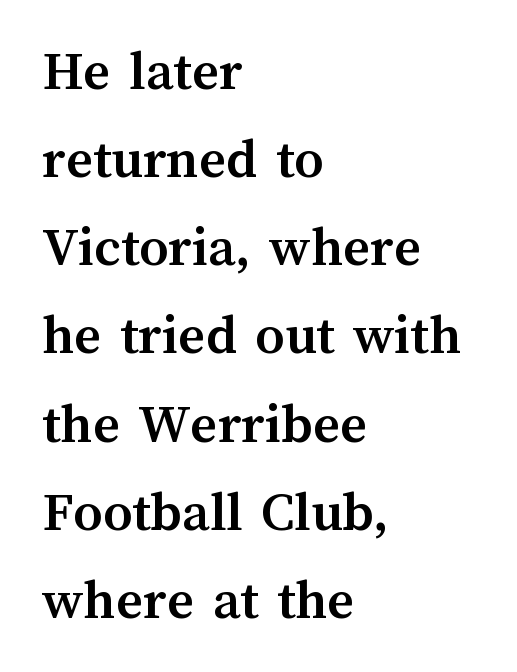
The image shows 58 px semibold type, upright; set left-aligned, normal line spacing (1.52x), normal letter spacing, not underlined; medium stroke contrast and a medium x-height.
